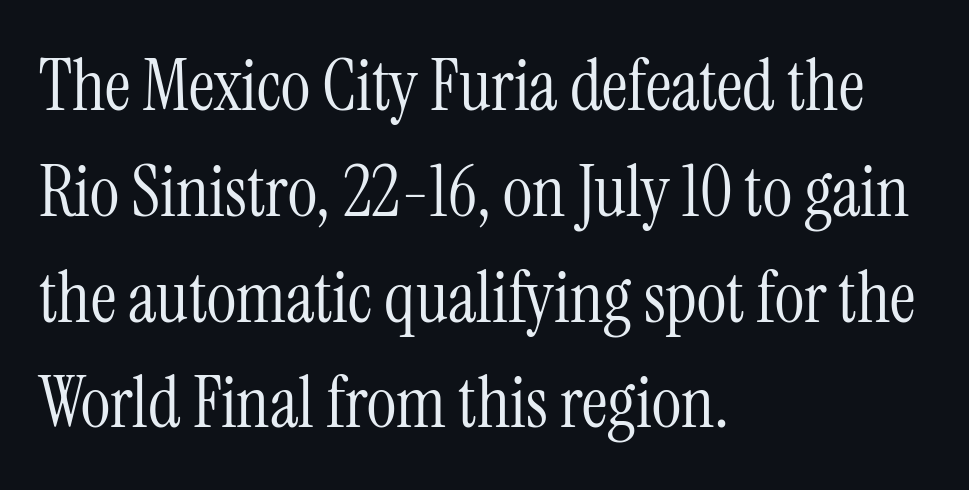
The image shows 71 px light, condensed serif type, upright; set left-aligned, normal line spacing (1.49x), normal letter spacing, not underlined; medium stroke contrast and a medium x-height.
